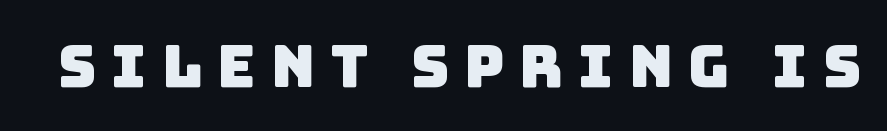
The type is letterspaced generously, with wide tracking. A sans-serif font was chosen for this passage. Nobody drew a line under any word here. Think of a printed novel: that variable character pitch is what you see here.
